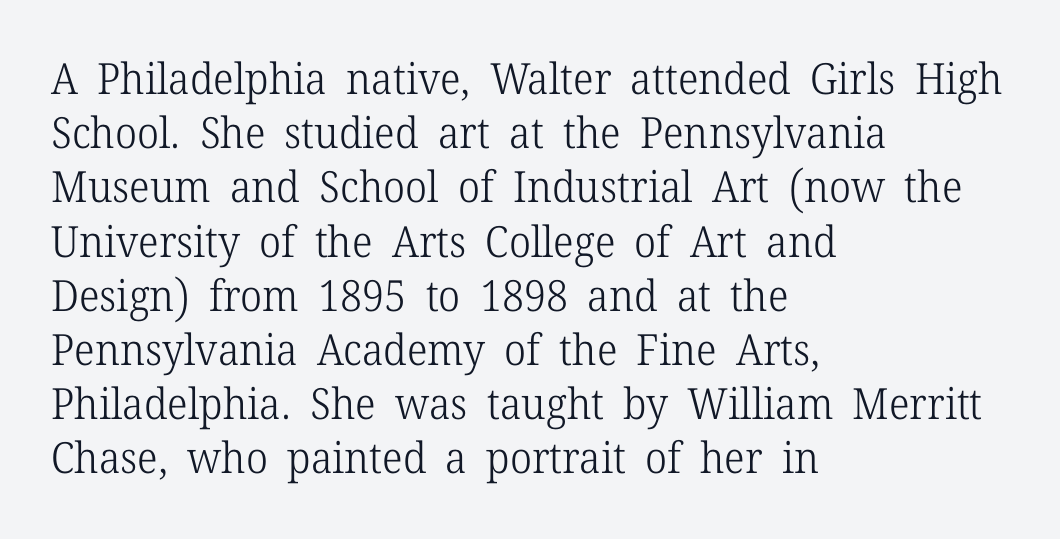
You can tell from the footed stems that serif type was used. Each word holds together tightly as a unit, with standard inter-letter gaps. Normally led — the rows are evenly, conventionally spaced. The rendering anchors every line to the left-hand side.
